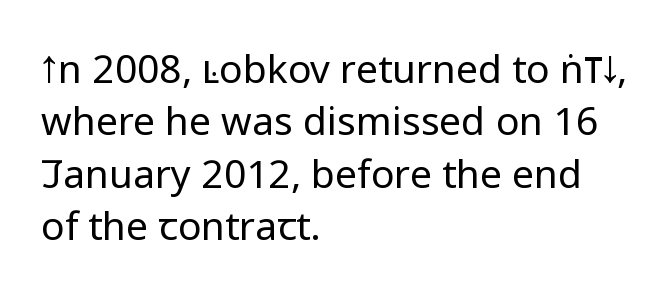
The image shows 39 px regular-weight sans-serif type, upright; set left-aligned, normal line spacing (1.34x), normal letter spacing, not underlined; low stroke contrast and a medium x-height.
